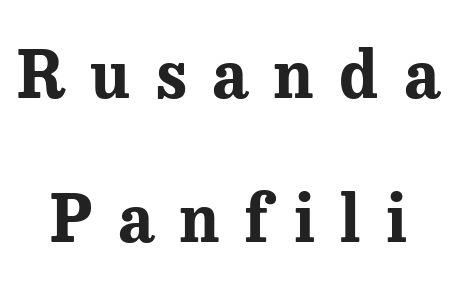
The image shows 65 px bold serif type, upright; set loose line spacing (2.22x), unusually wide letter spacing (+0.39 em), not underlined; medium stroke contrast and a medium x-height.
